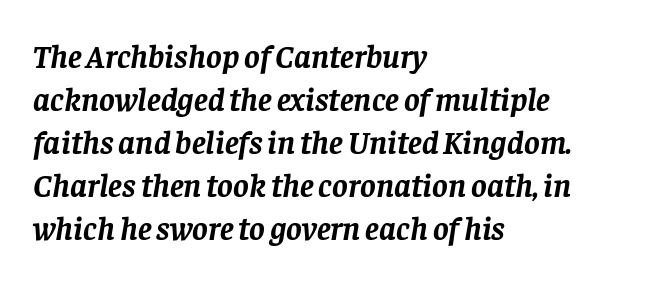
The image shows 33 px semibold serif type, italic (leaning right); set left-aligned, normal line spacing (1.3x), normal letter spacing, not underlined; low stroke contrast and a large x-height.
